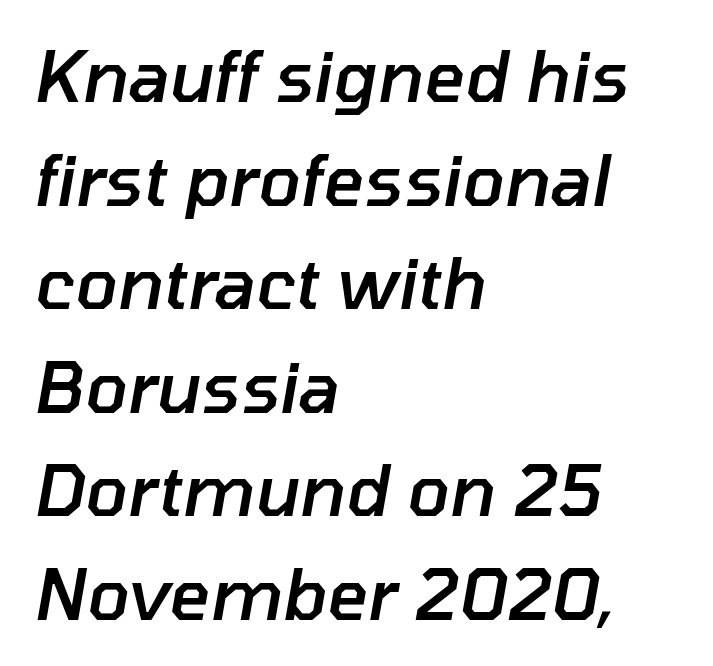
Summary of vertical rhythm: regular, with standard interline spacing. Varying glyph widths throughout — classic text-font behaviour. The ragged edge is on the right, which tells us the setting is flush left. The axis of the letterforms is tilted away from vertical.
